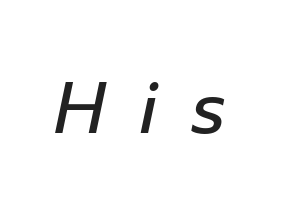
Rendered with sloped, italic letterforms. The passage shown has open, widely tracked lettering throughout. Nothing heavy about these letters — not bold at all. The space beneath each line is pristine and unruled.
